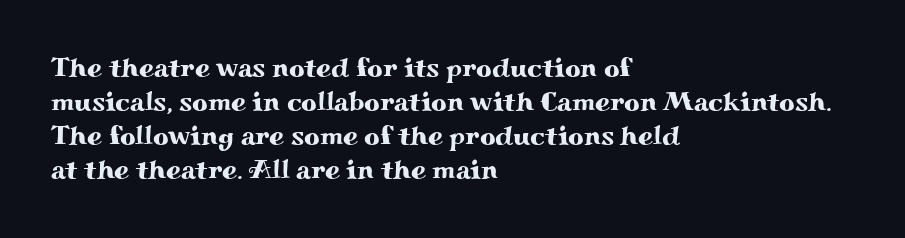
This sample uses plain, unmodified letter spacing. The setting favours the left margin, as ordinary paragraphs usually do. Does the lettering tilt? It doesn't — this is upright. Is there much room between lines? A standard amount, neither cramped nor airy.
